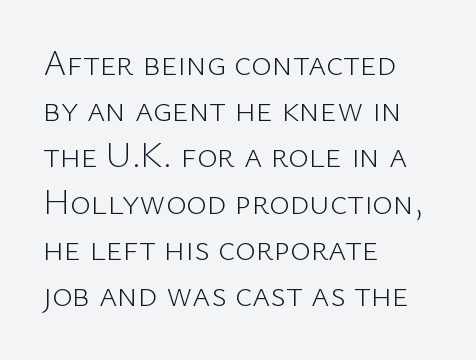
Summary of vertical rhythm: regular, with standard interline spacing. Students, note that the glyphs here touch the page at normal intervals. The specimen omits any rule beneath the text block's lines. Weight: regular or lighter. The specimen reads as upright at a glance. Teacher's note: observe the even left margin — that is flush-left alignment.
